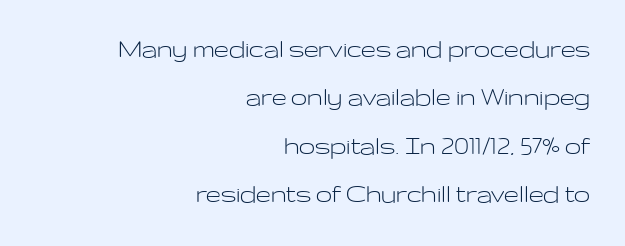
{"serif": "no", "italic": "no", "bold": "no", "weight": "light", "width": "wide", "stroke_contrast": "low", "x_height": "medium", "monospaced": "no", "underline": "no", "align": "right", "line_spacing": "normal", "line_spacing_ratio": 1.67, "letter_spacing": "normal", "letter_spacing_em": 0.0, "glyph_px": 29}
